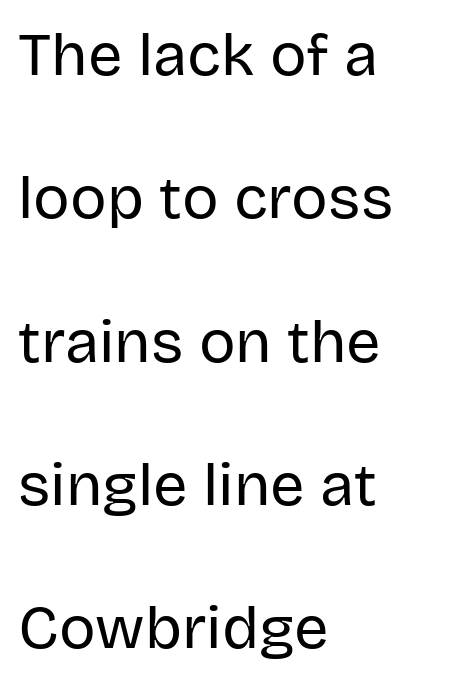
The image shows 61 px regular-weight sans-serif type, upright; set left-aligned, loose line spacing (2.35x), normal letter spacing, not underlined; low stroke contrast and a large x-height.
